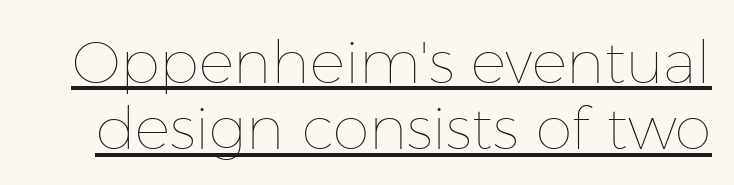
Q: Is the text bold? A: No.
Q: Is the text italic (slanted)? A: No, it is upright.
Q: Is the text underlined? A: Yes.
Q: Is the spacing between letters normal or unusually wide? A: Normal.
Q: Is the spacing between lines tight, normal or loose? A: Tight.
Q: Width (condensed, normal, or wide)? A: Normal.
Q: Stroke contrast? A: Low.
Q: x-height? A: Medium.
Q: Monospaced? A: No.
